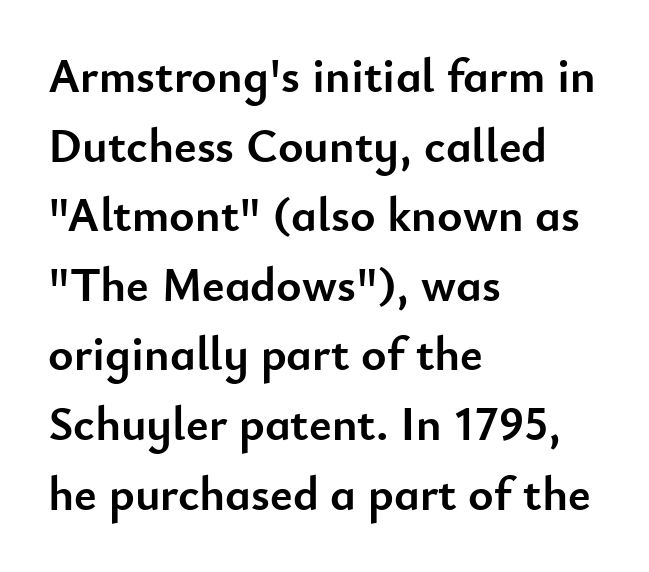
Q: Is the text bold? A: Yes.
Q: Is the text italic (slanted)? A: No, it is upright.
Q: Is the typeface a serif or a sans-serif typeface? A: Sans-serif.
Q: Is the text underlined? A: No.
Q: How is the paragraph aligned? A: Left-aligned.
Q: Is the spacing between letters normal or unusually wide? A: Normal.
Q: Is the spacing between lines tight, normal or loose? A: Normal.
Q: Width (condensed, normal, or wide)? A: Normal.
Q: Stroke contrast? A: Low.
Q: x-height? A: Small.
Q: Monospaced? A: No.
